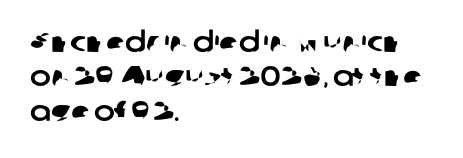
Q: Is the typeface a serif or a sans-serif typeface? A: Sans-serif.
Q: Is the text underlined? A: No.
Q: How is the paragraph aligned? A: Left-aligned.
Q: Is the spacing between letters normal or unusually wide? A: Normal.
Q: Width (condensed, normal, or wide)? A: Normal.
Q: Stroke contrast? A: Low.
Q: x-height? A: Medium.
Q: Monospaced? A: No.
